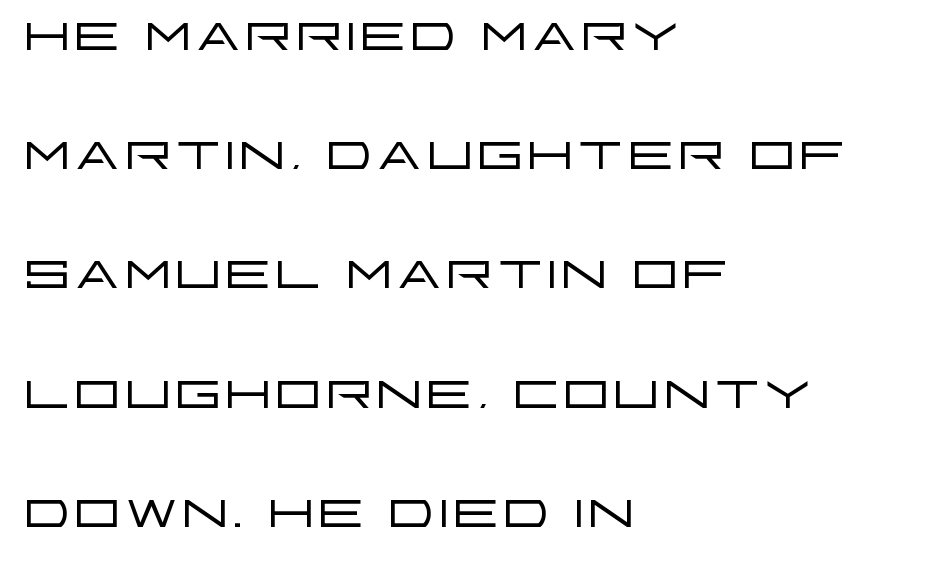
Nope, no serifs anywhere on these letters. Left-aligned paragraph, ragged on the right. The letters advance in unequal steps, a hallmark of proportional type. There is no visible air inserted between adjacent glyphs. Only glyphs here, with clear space below each row.
